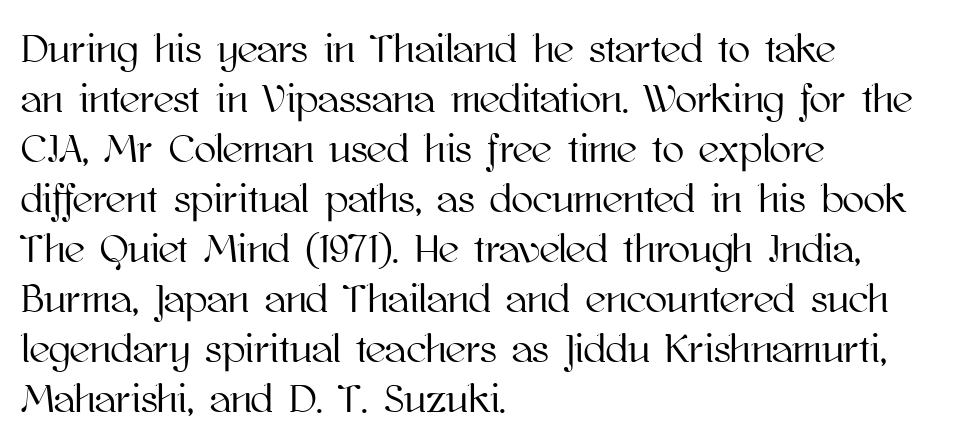
The image shows 40 px text type, upright; set left-aligned, normal line spacing (1.25x), normal letter spacing, not underlined; high stroke contrast and a medium x-height.
